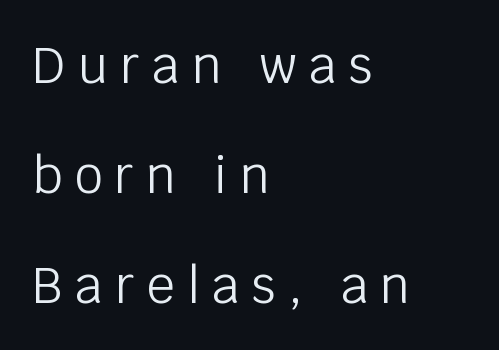
{"serif": "no", "italic": "no", "bold": "no", "weight": "light", "width": "normal", "stroke_contrast": "low", "x_height": "large", "monospaced": "no", "underline": "no", "align": "left", "line_spacing": "loose", "line_spacing_ratio": 2.2, "letter_spacing": "wide", "letter_spacing_em": 0.24, "glyph_px": 50}
